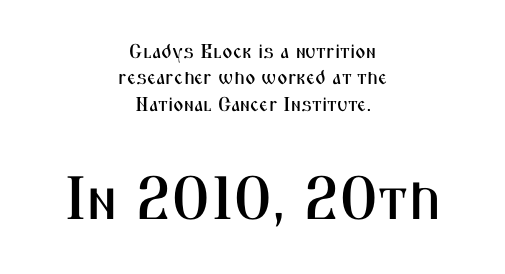
The image shows 61 px condensed sans-serif type, upright; set centered, normal line spacing (1.32x), normal letter spacing, not underlined; the second (bottom) block is 3.05x larger; medium stroke contrast and a medium x-height.
